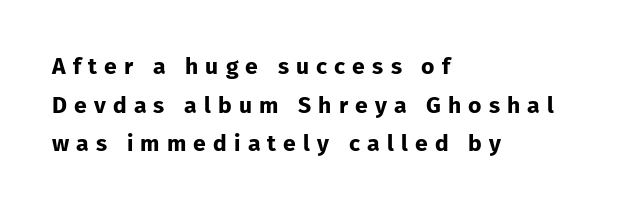
The font is running at its bold setting. The paragraph shown leans on its left margin. The leading is moderate, giving the passage an even texture. The lettering holds an erect, upright posture throughout. Only glyphs here, with clear space below each row. Each word looks stretched out because of the extra space between its letters.
